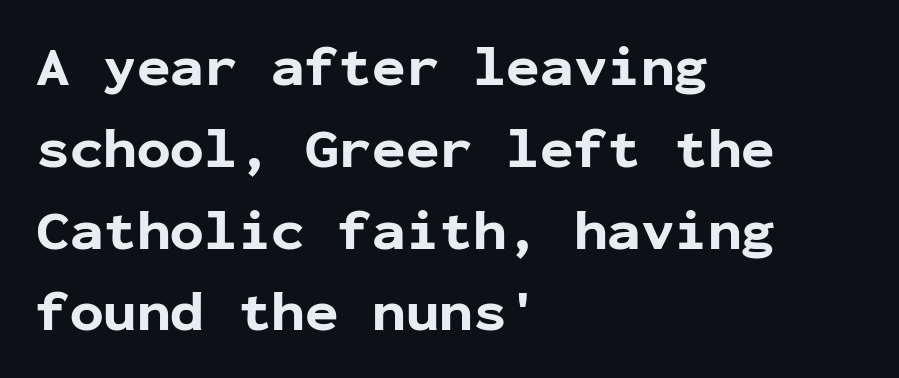
{"serif": "no", "italic": "no", "bold": "yes", "weight": "bold", "width": "normal", "stroke_contrast": "low", "x_height": "medium", "monospaced": "yes", "underline": "no", "align": "left", "line_spacing": "normal", "line_spacing_ratio": 1.46, "letter_spacing": "normal", "letter_spacing_em": 0.0, "glyph_px": 56}
